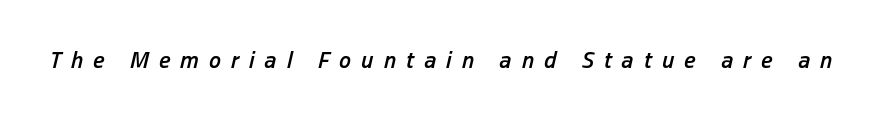
Q: Is the text bold? A: Semi-bold.
Q: Is the text italic (slanted)? A: Yes, it leans right by about 13 degrees.
Q: Is the text underlined? A: No.
Q: Is the spacing between letters normal or unusually wide? A: Unusually wide.
